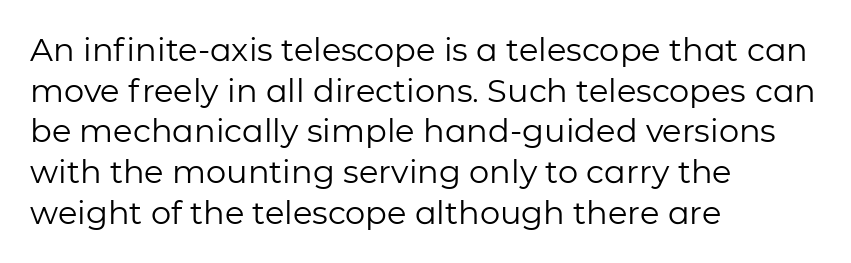
Do the letters lean? They stand straight. These lines are set flush left with a ragged right edge. The typeface has the unassuming heft of standard copy or less. The baseline area is clear. Tracking value appears to be zero — textbook default spacing.
